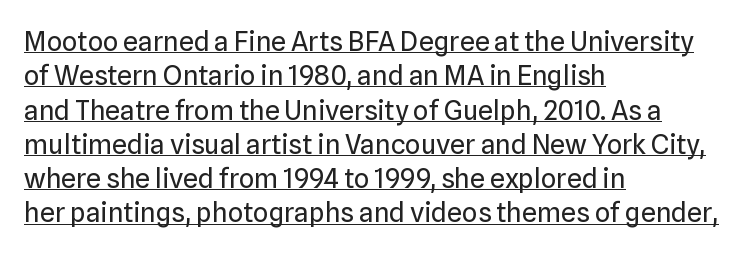
{"italic": "no", "bold": "no", "underline": "yes", "align": "left", "line_spacing": "normal", "line_spacing_ratio": 1.27, "letter_spacing": "normal", "letter_spacing_em": 0.0, "glyph_px": 27}
